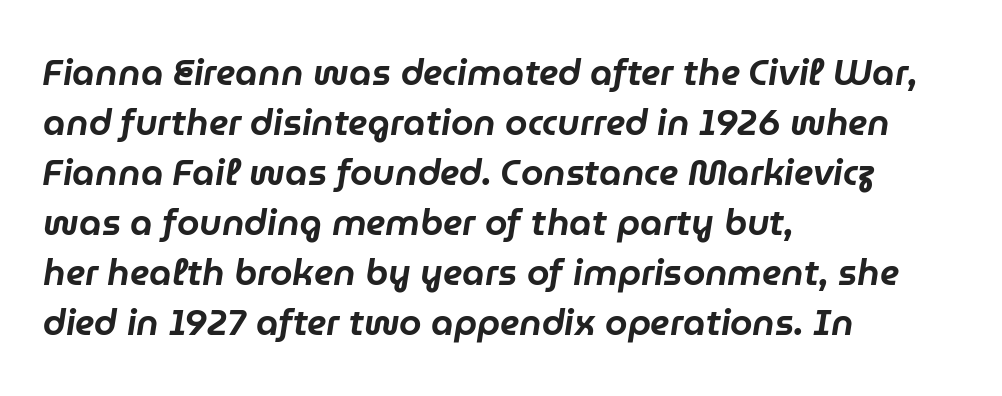
Nobody touched the tracking dial on this one. Does the leading feel generous? No, just average. Spacing verdict: proportional, widths tailored to each character. Teacher's note: observe the even left margin — that is flush-left alignment.
